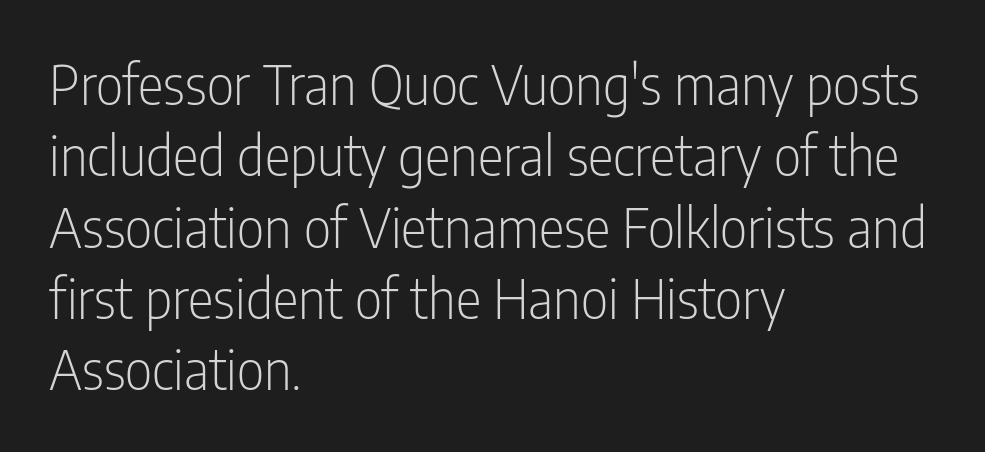
Q: Is the text bold? A: No.
Q: Is the text italic (slanted)? A: No, it is upright.
Q: Is the typeface a serif or a sans-serif typeface? A: Sans-serif.
Q: Is the text underlined? A: No.
Q: How is the paragraph aligned? A: Left-aligned.
Q: Is the spacing between letters normal or unusually wide? A: Normal.
Q: Is the spacing between lines tight, normal or loose? A: Normal.
Q: Width (condensed, normal, or wide)? A: Condensed.
Q: Stroke contrast? A: Low.
Q: x-height? A: Medium.
Q: Monospaced? A: No.
